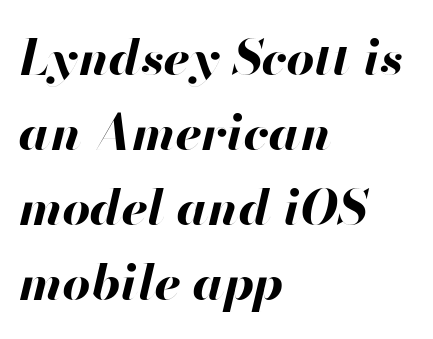
{"italic": "yes", "lean": "right", "slant_degrees": 13, "bold": "yes", "weight": "bold", "width": "normal", "stroke_contrast": "high", "x_height": "small", "monospaced": "no", "underline": "no", "align": "left", "line_spacing": "normal", "line_spacing_ratio": 1.53, "letter_spacing": "normal", "letter_spacing_em": 0.0, "glyph_px": 49}
